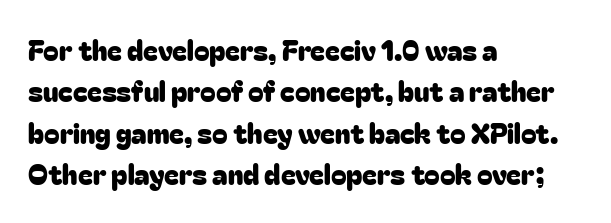
Q: Is the text italic (slanted)? A: No, it is upright.
Q: Is the typeface a serif or a sans-serif typeface? A: Sans-serif.
Q: Is the text underlined? A: No.
Q: How is the paragraph aligned? A: Left-aligned.
Q: Is the spacing between letters normal or unusually wide? A: Normal.
Q: Is the spacing between lines tight, normal or loose? A: Normal.
Q: Width (condensed, normal, or wide)? A: Normal.
Q: Stroke contrast? A: Low.
Q: x-height? A: Medium.
Q: Monospaced? A: No.
